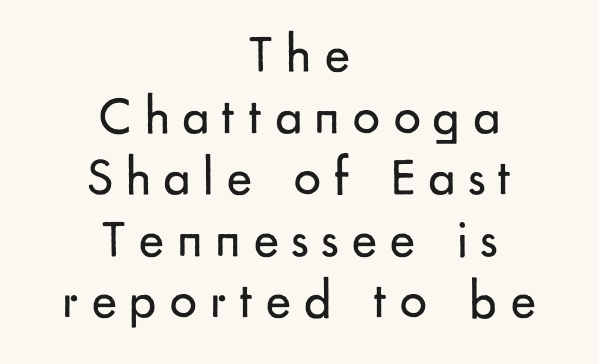
The image shows 54 px regular-weight sans-serif type, upright; set centered, tight line spacing (1.14x), unusually wide letter spacing (+0.23 em), not underlined; low stroke contrast and a small x-height.
